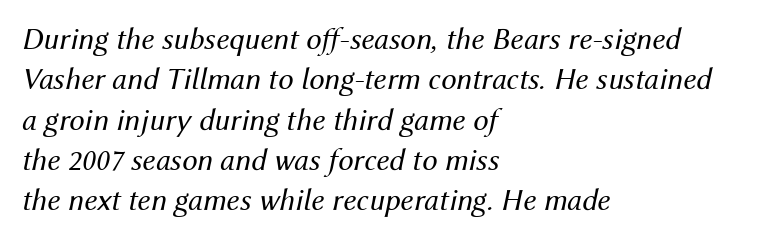
Horizontally, the lines are justified to the leading edge only. Any mark beneath the type? The region is blank. The rendering applies a slant to the glyphs. No letter is thick-stroked: the sample isn't bold. The passage shown stacks its lines at a standard gap.
